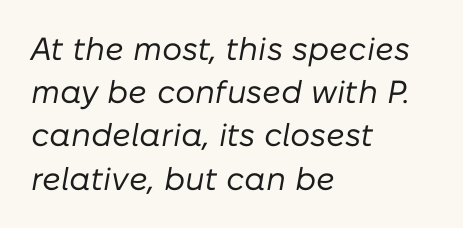
Q: Is the text bold? A: No.
Q: Is the text italic (slanted)? A: Yes, it leans right by about 10 degrees.
Q: Is the text underlined? A: No.
Q: How is the paragraph aligned? A: Left-aligned.
Q: Is the spacing between letters normal or unusually wide? A: Normal.
Q: Is the spacing between lines tight, normal or loose? A: Normal.
Q: Width (condensed, normal, or wide)? A: Normal.
Q: Stroke contrast? A: Low.
Q: x-height? A: Medium.
Q: Monospaced? A: No.
